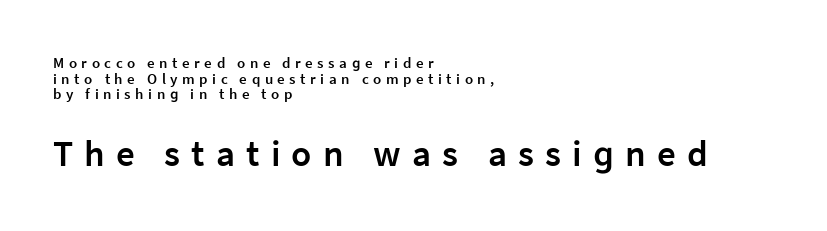
The image shows 37 px semibold sans-serif type, upright; set left-aligned, tight line spacing (1.04x), unusually wide letter spacing (+0.3 em), not underlined; the second (bottom) block is 2.47x larger; low stroke contrast and a medium x-height.
